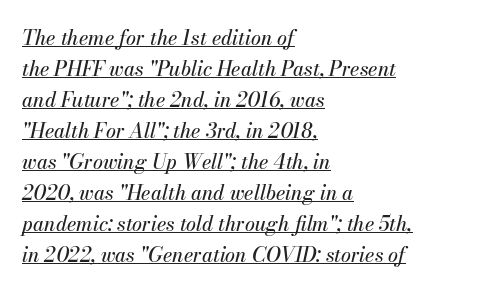
Characters follow at the spacing the type designer built in. Summary of vertical rhythm: regular, with standard interline spacing. Every character sits at an angle, as italics do. The lettering is marked with a stroke running underneath it. In CSS terms this would be text-align: left.
